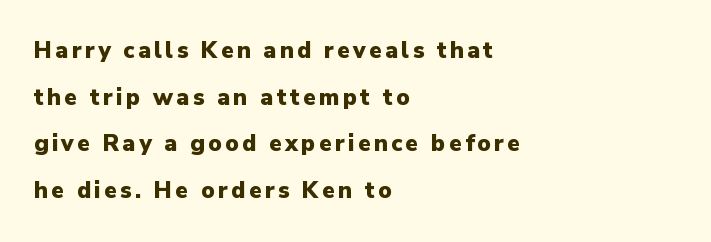
The image shows 23 px bold type, upright; set left-aligned, loose line spacing (2.03x), not underlined.
